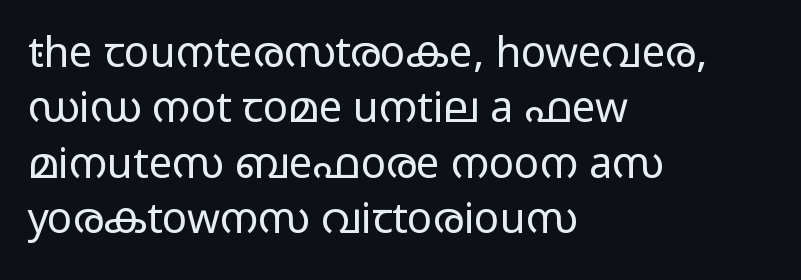
The specimen reads as upright at a glance. Layout note: lines flush left. Is the stroke heavy? The answer is a plain regular-or-lighter. How are the letters spaced? Ordinarily, with no added tracking. Look at the bottom of the vertical strokes: they stop flat, with no serifs.
